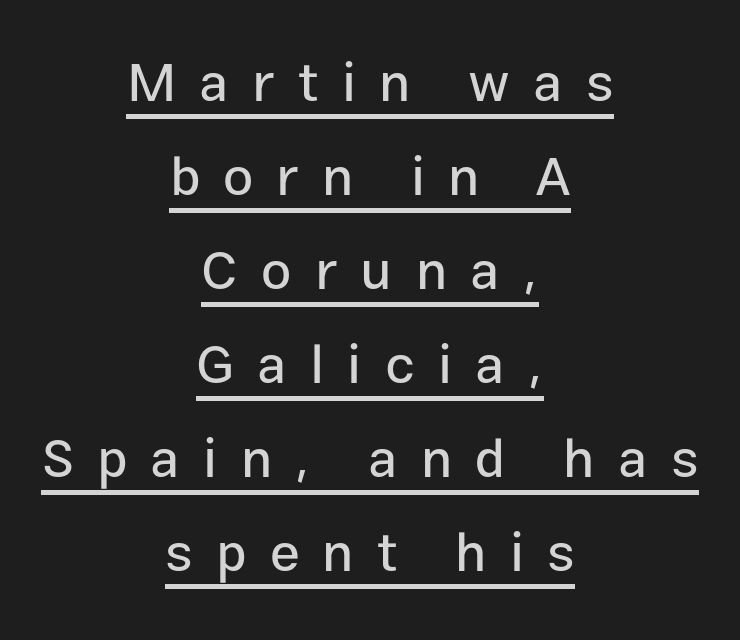
Compared with typical body copy, the letter spacing here is much looser. These lines were composed using upright roman letters. The rendering uses natural spacing where letterforms have individual widths. Layout note: lines centered. Font category for this specimen: sans-serif.
